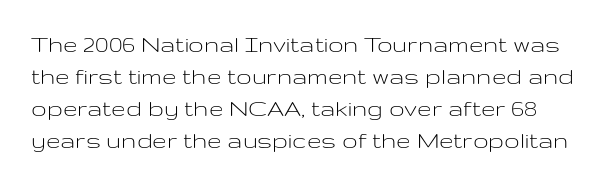
Think standard paragraph weight, or any step lighter than that. Only glyphs here, with clear space below each row. Is there any slant? The stems are plumb. Characters follow at the spacing the type designer built in.
